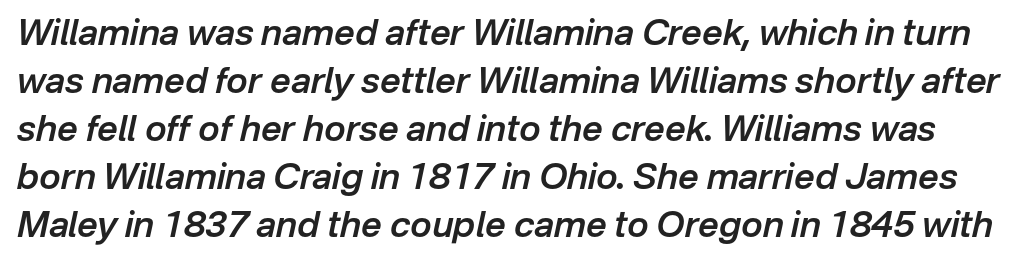
Q: Is the text bold? A: Semi-bold.
Q: Is the text italic (slanted)? A: Yes, it leans right by about 12 degrees.
Q: Is the text underlined? A: No.
Q: Is the spacing between letters normal or unusually wide? A: Normal.
Q: Is the spacing between lines tight, normal or loose? A: Normal.
Q: Width (condensed, normal, or wide)? A: Normal.
Q: Stroke contrast? A: Low.
Q: x-height? A: Medium.
Q: Monospaced? A: No.
